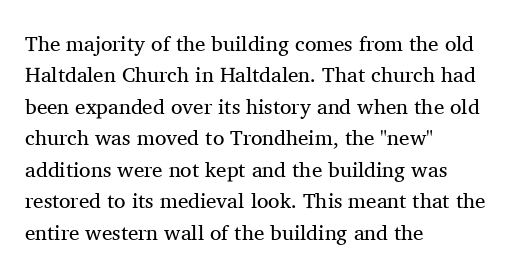
{"italic": "no", "bold": "no", "underline": "no", "align": "left", "line_spacing": "normal", "line_spacing_ratio": 1.5, "letter_spacing": "normal", "letter_spacing_em": 0.0, "glyph_px": 21}
